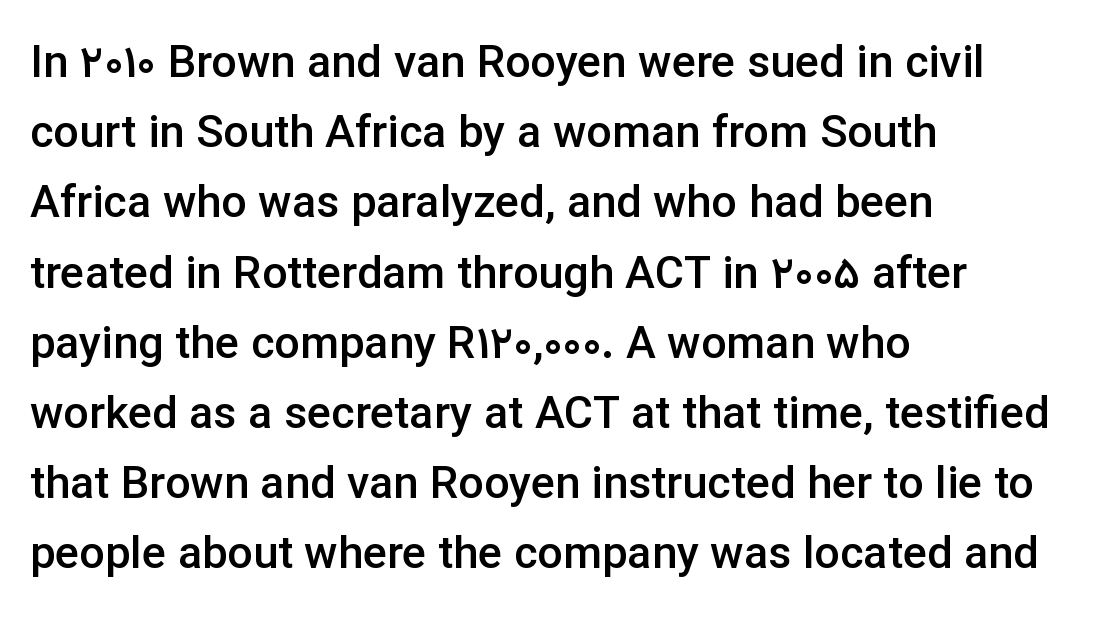
{"serif": "no", "italic": "no", "bold": "semi", "weight": "semibold", "width": "normal", "stroke_contrast": "low", "x_height": "medium", "monospaced": "no", "underline": "no", "align": "left", "line_spacing": "normal", "line_spacing_ratio": 1.56, "letter_spacing": "normal", "letter_spacing_em": 0.0, "glyph_px": 45}
